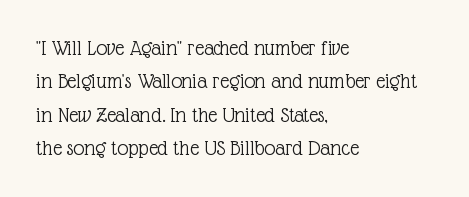
Summary of vertical rhythm: regular, with standard interline spacing. No extra ink here — the face is not bold. Quick note: not italic, upright. Horizontal alignment here is leftward, the default for most running prose.
